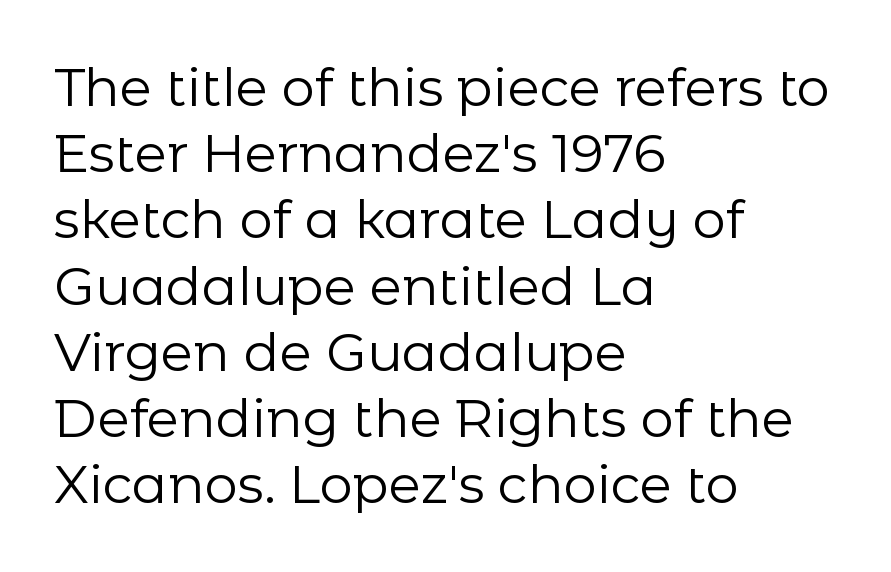
{"serif": "no", "italic": "no", "bold": "no", "weight": "regular", "width": "normal", "stroke_contrast": "low", "x_height": "medium", "monospaced": "no", "underline": "no", "align": "left", "line_spacing": "normal", "line_spacing_ratio": 1.25, "letter_spacing": "normal", "letter_spacing_em": 0.0, "glyph_px": 53}
